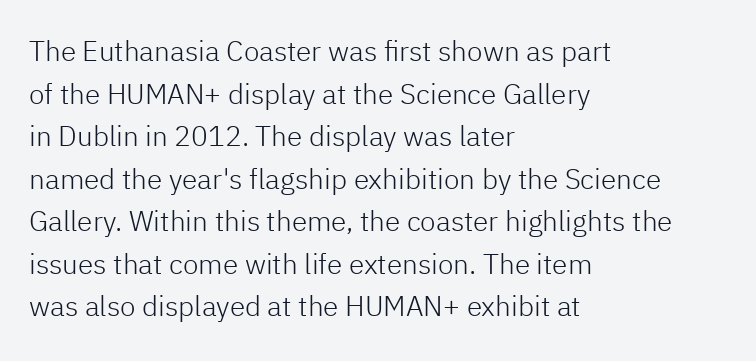
This sample is left-justified, so line endings fall wherever the words run out. The letters sit at their default tracking, neither squeezed nor spread. Do the characters align in a grid? No, the font is proportional. The line-height multiplier appears to be the usual default. Is the stroke heavy? The answer is a plain regular-or-lighter.
